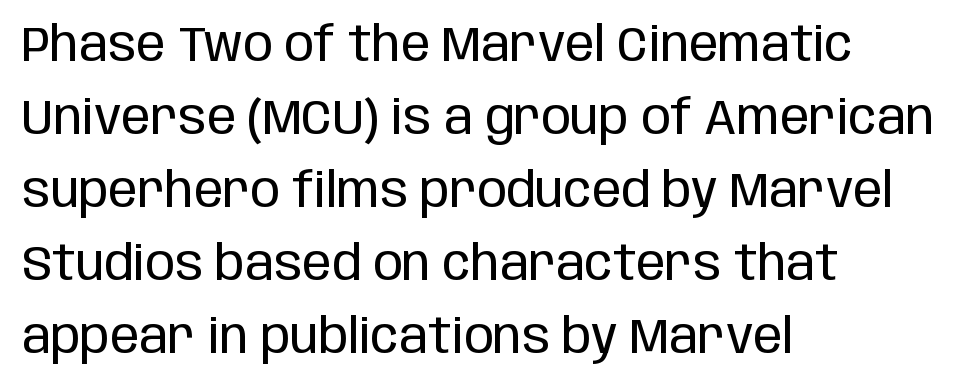
{"serif": "no", "italic": "no", "bold": "no", "weight": "regular", "width": "condensed", "stroke_contrast": "low", "x_height": "large", "monospaced": "no", "underline": "no", "align": "left", "line_spacing": "normal", "line_spacing_ratio": 1.49, "letter_spacing": "normal", "letter_spacing_em": 0.0, "glyph_px": 49}
